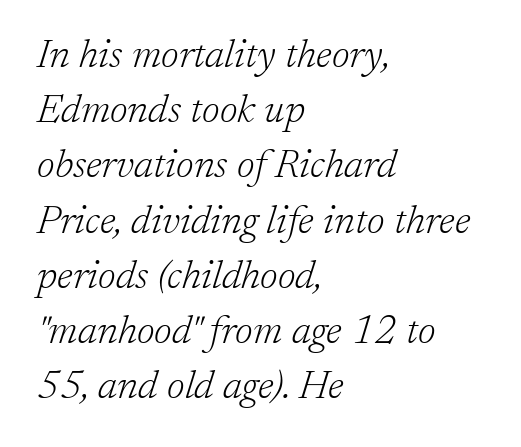
{"serif": "yes", "italic": "yes", "lean": "right", "slant_degrees": 17, "bold": "no", "weight": "light", "width": "normal", "stroke_contrast": "low", "x_height": "medium", "monospaced": "no", "underline": "no", "align": "left", "line_spacing": "normal", "line_spacing_ratio": 1.38, "letter_spacing": "normal", "letter_spacing_em": 0.0, "glyph_px": 40}
